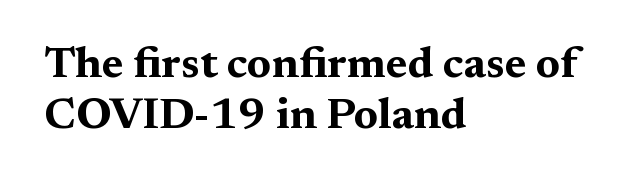
The foot of each line stays bare and open. Casual observation: everything's shoved over to the left. Is the type bold? Yes — the strokes are clearly thick and heavy. Vertical strokes here are truly vertical. Each letter keeps its own natural width here, so spacing adapts to shape. To sum up the face: it has serifs.
